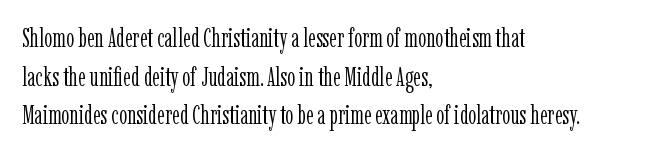
{"italic": "no", "bold": "no", "underline": "no", "align": "left", "line_spacing": "normal", "line_spacing_ratio": 1.49, "letter_spacing": "normal", "letter_spacing_em": 0.0, "glyph_px": 26}
